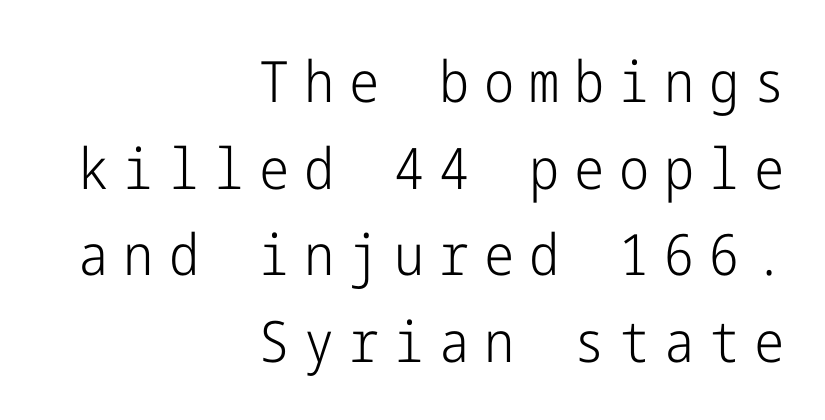
{"serif": "no", "italic": "no", "bold": "no", "weight": "light", "width": "condensed", "stroke_contrast": "low", "x_height": "medium", "underline": "no", "align": "right", "line_spacing": "normal", "line_spacing_ratio": 1.52, "letter_spacing": "wide", "letter_spacing_em": 0.26, "glyph_px": 57}
